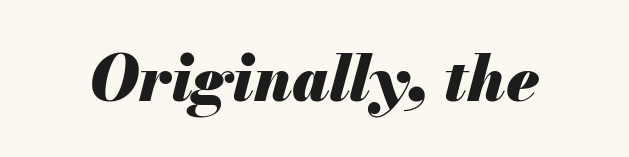
Q: Is the text bold? A: Yes.
Q: Is the text italic (slanted)? A: Yes, it leans right by about 13 degrees.
Q: Is the text underlined? A: No.
Q: Is the spacing between letters normal or unusually wide? A: Normal.
Q: Width (condensed, normal, or wide)? A: Normal.
Q: Stroke contrast? A: Medium.
Q: x-height? A: Small.
Q: Monospaced? A: No.
